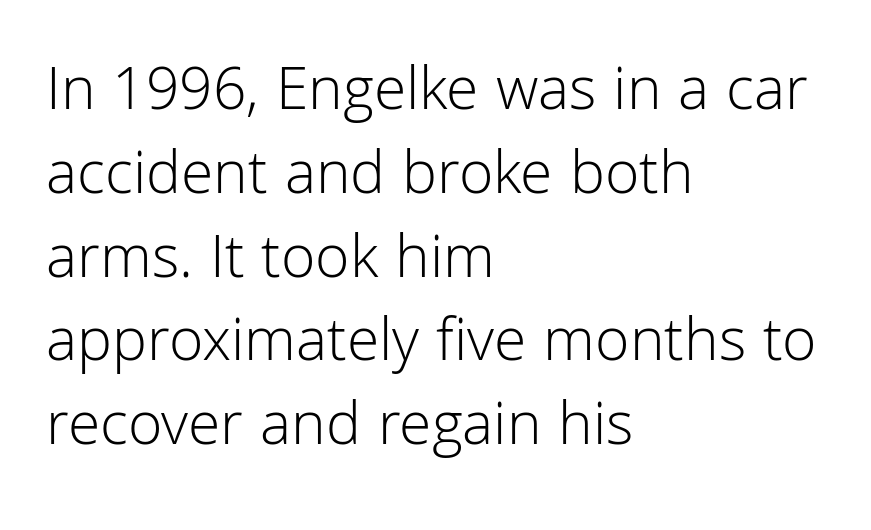
{"serif": "no", "italic": "no", "bold": "no", "weight": "light", "width": "normal", "stroke_contrast": "low", "x_height": "medium", "monospaced": "no", "underline": "no", "align": "left", "line_spacing": "normal", "line_spacing_ratio": 1.33, "letter_spacing": "normal", "letter_spacing_em": 0.0, "glyph_px": 63}
